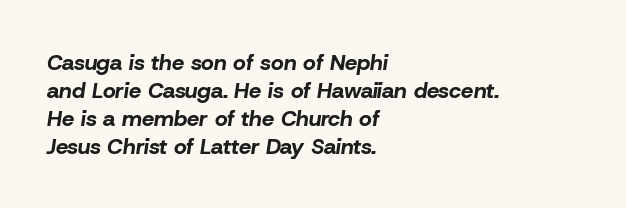
The image shows 22 px bold type, italic (leaning right); set left-aligned, normal line spacing (1.27x), normal letter spacing, not underlined.
